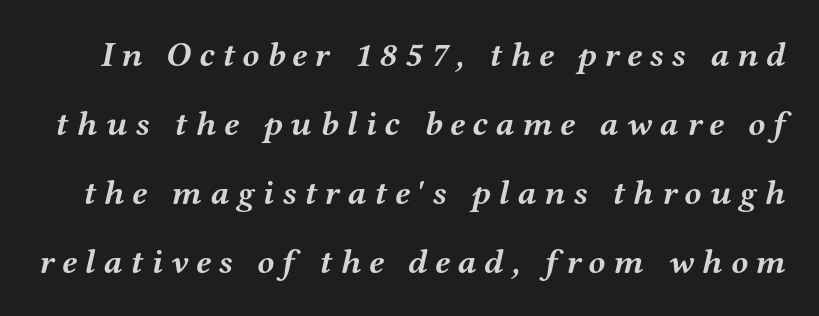
Q: Is the text bold? A: Yes.
Q: Is the text italic (slanted)? A: Yes, it leans right by about 12 degrees.
Q: Is the typeface a serif or a sans-serif typeface? A: Serif.
Q: Is the text underlined? A: No.
Q: Is the spacing between letters normal or unusually wide? A: Unusually wide.
Q: Is the spacing between lines tight, normal or loose? A: Loose.
Q: Width (condensed, normal, or wide)? A: Wide.
Q: Stroke contrast? A: Medium.
Q: x-height? A: Medium.
Q: Monospaced? A: No.
